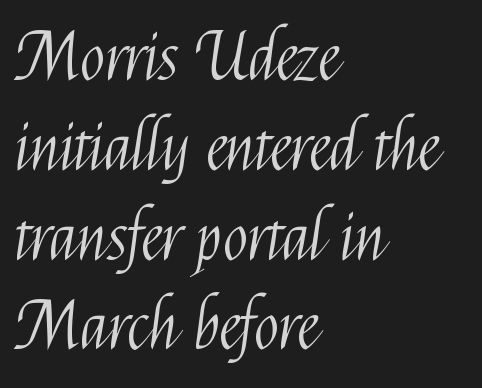
Q: Is the text bold? A: No.
Q: Is the text italic (slanted)? A: Yes.
Q: Is the typeface a serif or a sans-serif typeface? A: Sans-serif.
Q: Is the text underlined? A: No.
Q: How is the paragraph aligned? A: Left-aligned.
Q: Is the spacing between letters normal or unusually wide? A: Normal.
Q: Is the spacing between lines tight, normal or loose? A: Normal.
Q: Width (condensed, normal, or wide)? A: Condensed.
Q: Stroke contrast? A: Medium.
Q: x-height? A: Medium.
Q: Monospaced? A: No.
